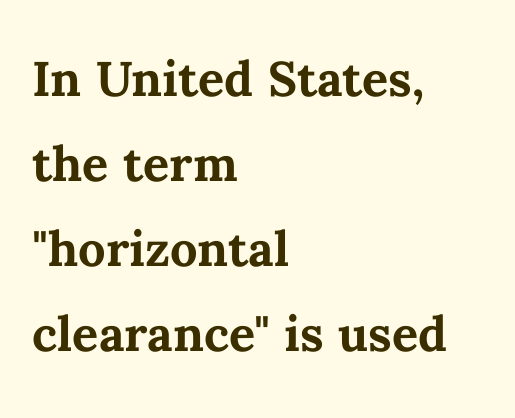
{"italic": "no", "bold": "yes", "weight": "semibold", "width": "normal", "stroke_contrast": "medium", "x_height": "medium", "monospaced": "no", "underline": "no", "align": "left", "line_spacing": "normal", "line_spacing_ratio": 1.31, "letter_spacing": "normal", "letter_spacing_em": 0.0, "glyph_px": 65}
